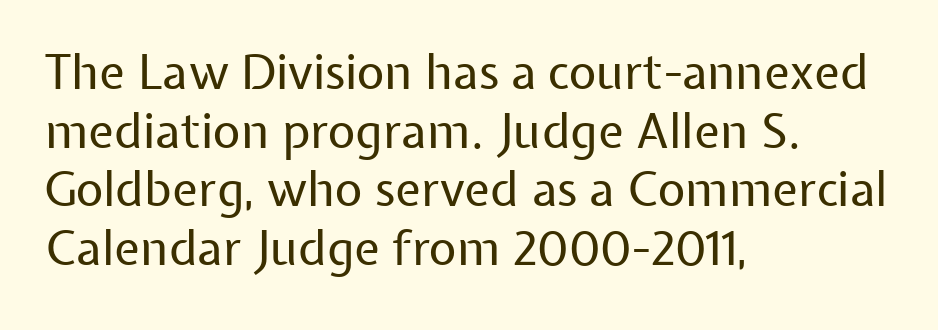
Q: Is the text bold? A: No.
Q: Is the text italic (slanted)? A: No, it is upright.
Q: Is the typeface a serif or a sans-serif typeface? A: Sans-serif.
Q: Is the text underlined? A: No.
Q: How is the paragraph aligned? A: Left-aligned.
Q: Is the spacing between letters normal or unusually wide? A: Normal.
Q: Width (condensed, normal, or wide)? A: Normal.
Q: Stroke contrast? A: Low.
Q: x-height? A: Medium.
Q: Monospaced? A: No.
